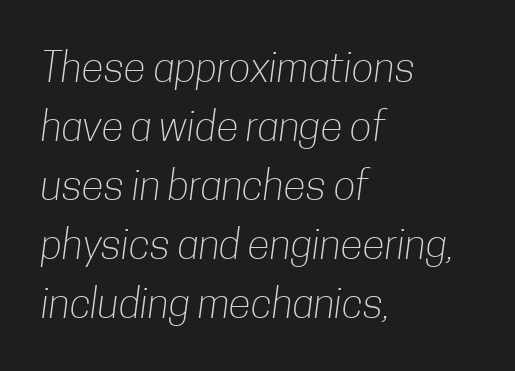
The image shows 41 px light, condensed sans-serif type; set left-aligned, normal line spacing (1.44x), normal letter spacing, not underlined; low stroke contrast and a medium x-height.
